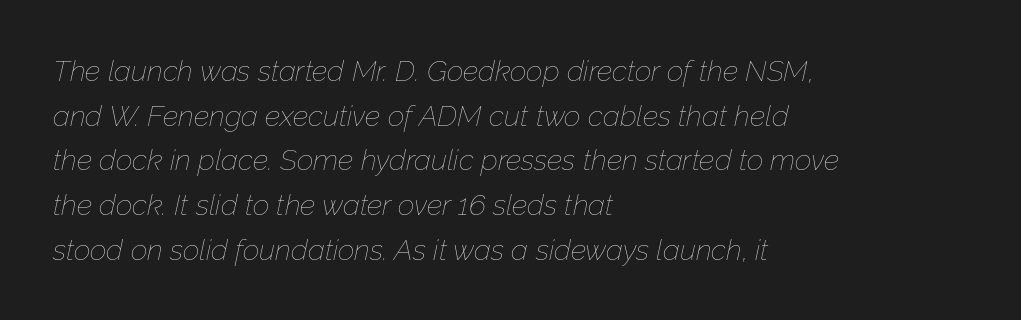
The image shows 29 px thin type, italic (leaning right); set left-aligned, normal line spacing (1.54x), normal letter spacing, not underlined; low stroke contrast and a medium x-height.
